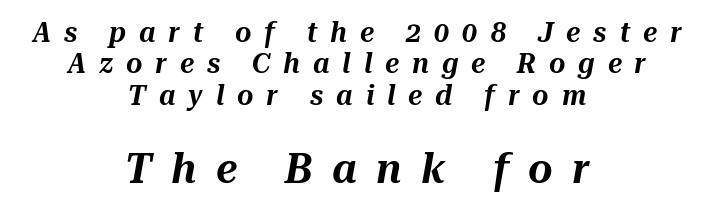
The image shows 42 px text type, italic (leaning right); set centered, tight line spacing (1.12x), unusually wide letter spacing (+0.46 em), not underlined; the second (bottom) block is 1.5x larger; medium stroke contrast and a medium x-height.
